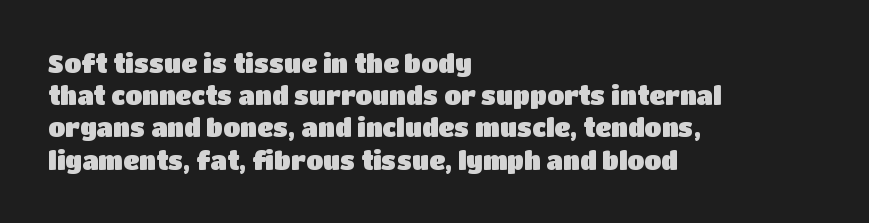
No italicization has been applied; the sample stays upright. This sample uses plain, unmodified letter spacing. Decoration check: the copy has no underline. The typesetter chose a ragged-right arrangement here. Interline gaps are of average width in this sample.
